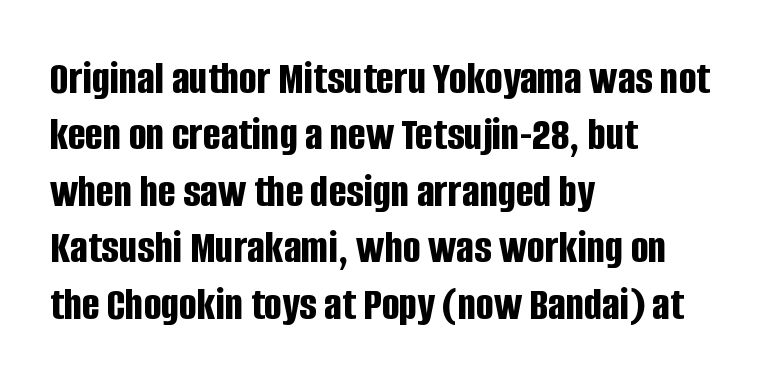
The image shows 47 px bold, condensed sans-serif type, upright; set left-aligned, line spacing 1.2x, normal letter spacing, not underlined; low stroke contrast and a large x-height.
